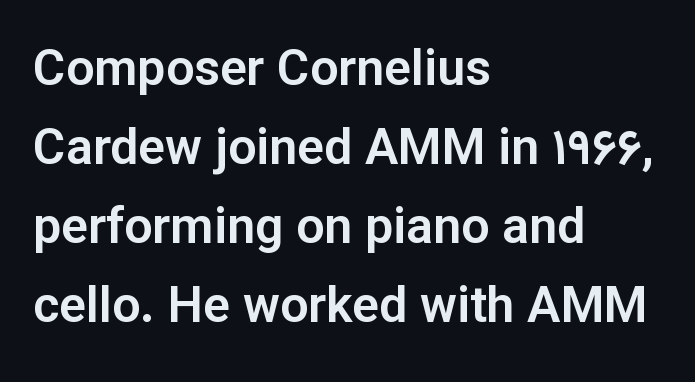
Q: Is the text italic (slanted)? A: No, it is upright.
Q: Is the typeface a serif or a sans-serif typeface? A: Sans-serif.
Q: Is the text underlined? A: No.
Q: How is the paragraph aligned? A: Left-aligned.
Q: Is the spacing between letters normal or unusually wide? A: Normal.
Q: Is the spacing between lines tight, normal or loose? A: Normal.
Q: Width (condensed, normal, or wide)? A: Normal.
Q: Stroke contrast? A: Low.
Q: x-height? A: Medium.
Q: Monospaced? A: No.
